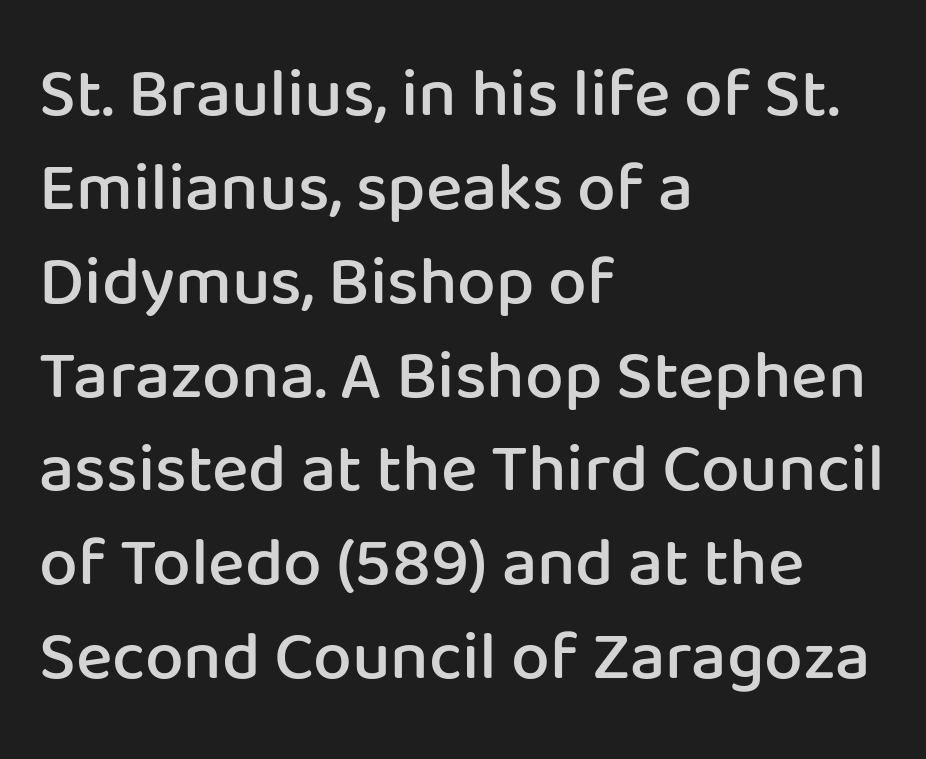
Compared with typical body copy, the letter spacing here is the same. The glyphs are unaccompanied by any horizontal stroke below them. Here the designer chose a conventional face with non-uniform glyph widths. Nope, no serifs anywhere on these letters.
